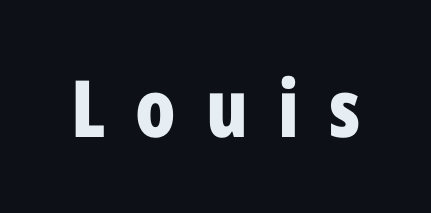
Q: Is the text bold? A: Yes.
Q: Is the text italic (slanted)? A: No, it is upright.
Q: Is the typeface a serif or a sans-serif typeface? A: Sans-serif.
Q: Is the text underlined? A: No.
Q: Is the spacing between letters normal or unusually wide? A: Unusually wide.
Q: Width (condensed, normal, or wide)? A: Condensed.
Q: Stroke contrast? A: Low.
Q: x-height? A: Medium.
Q: Monospaced? A: No.
